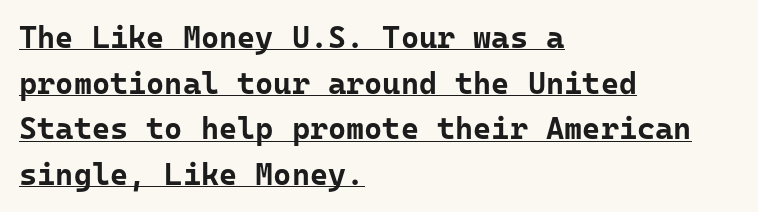
The image shows 31 px bold sans-serif type, upright; set left-aligned, normal line spacing (1.47x), normal letter spacing, underlined; low stroke contrast and a medium x-height.
